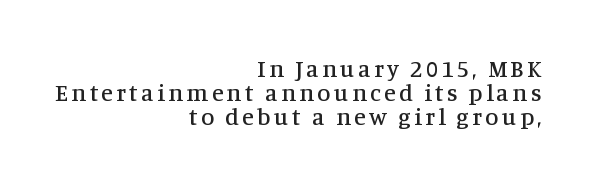
The image shows 24 px text type, upright; set right-aligned, tight line spacing (1.0x), not underlined.
